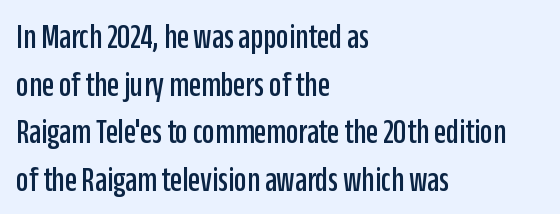
Q: Is the text italic (slanted)? A: No, it is upright.
Q: Is the typeface a serif or a sans-serif typeface? A: Sans-serif.
Q: Is the text underlined? A: No.
Q: How is the paragraph aligned? A: Left-aligned.
Q: Is the spacing between letters normal or unusually wide? A: Normal.
Q: Is the spacing between lines tight, normal or loose? A: Normal.
Q: Width (condensed, normal, or wide)? A: Condensed.
Q: Stroke contrast? A: Low.
Q: x-height? A: Large.
Q: Monospaced? A: No.
